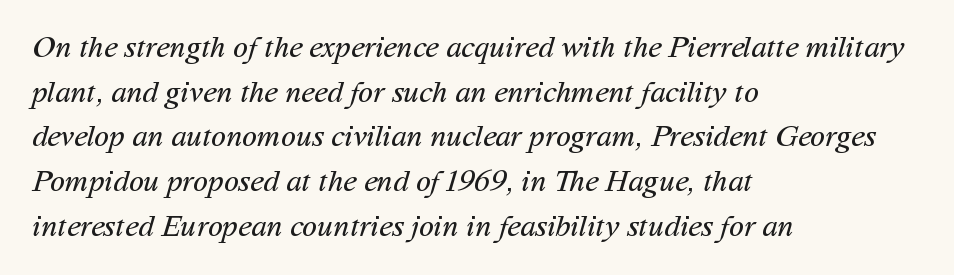
Q: Is the text bold? A: No.
Q: Is the typeface a serif or a sans-serif typeface? A: Sans-serif.
Q: Is the text underlined? A: No.
Q: How is the paragraph aligned? A: Left-aligned.
Q: Is the spacing between letters normal or unusually wide? A: Normal.
Q: Is the spacing between lines tight, normal or loose? A: Normal.
Q: Width (condensed, normal, or wide)? A: Normal.
Q: Stroke contrast? A: Medium.
Q: x-height? A: Medium.
Q: Monospaced? A: No.
